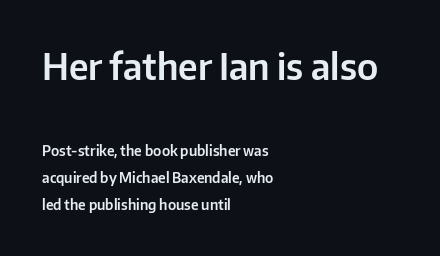
Q: Is the text italic (slanted)? A: No, it is upright.
Q: Is the typeface a serif or a sans-serif typeface? A: Sans-serif.
Q: Is the text underlined? A: No.
Q: How is the paragraph aligned? A: Left-aligned.
Q: Is the spacing between letters normal or unusually wide? A: Normal.
Q: Is the spacing between lines tight, normal or loose? A: Loose.
Q: Which block of text is set in a larger size, the first (top) or the second (bottom)? A: The first (top) one.
Q: Width (condensed, normal, or wide)? A: Normal.
Q: Stroke contrast? A: Low.
Q: x-height? A: Medium.
Q: Monospaced? A: No.
